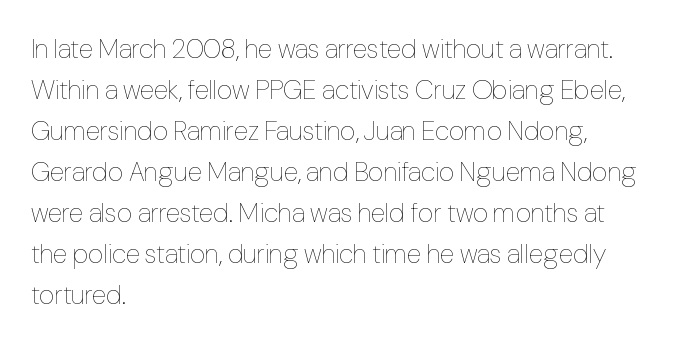
On a weight scale, this lands at 450 or below. The passage shown has conventional tracking throughout. A normal amount of white space separates one row of letters from the next. The rag falls on the right side of this text block.
